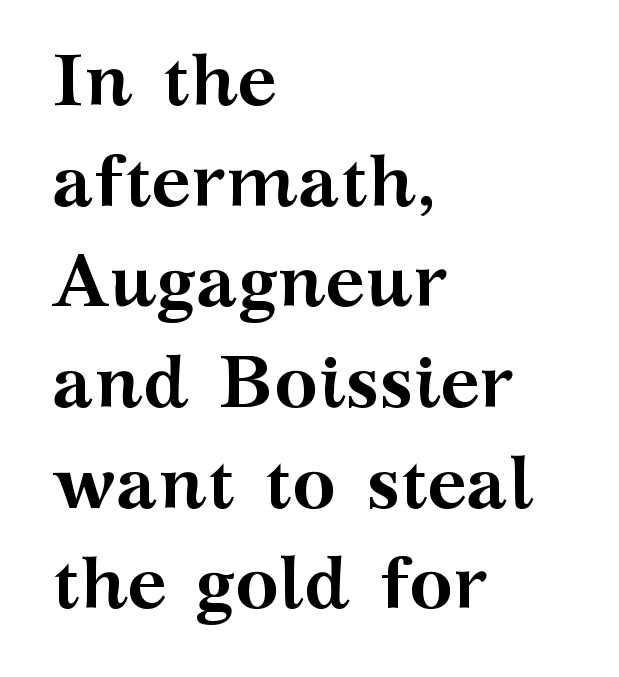
Q: Is the text bold? A: Yes.
Q: Is the text italic (slanted)? A: No, it is upright.
Q: Is the typeface a serif or a sans-serif typeface? A: Serif.
Q: Is the text underlined? A: No.
Q: How is the paragraph aligned? A: Left-aligned.
Q: Is the spacing between letters normal or unusually wide? A: Normal.
Q: Is the spacing between lines tight, normal or loose? A: Normal.
Q: Width (condensed, normal, or wide)? A: Wide.
Q: Stroke contrast? A: Medium.
Q: x-height? A: Medium.
Q: Monospaced? A: No.
